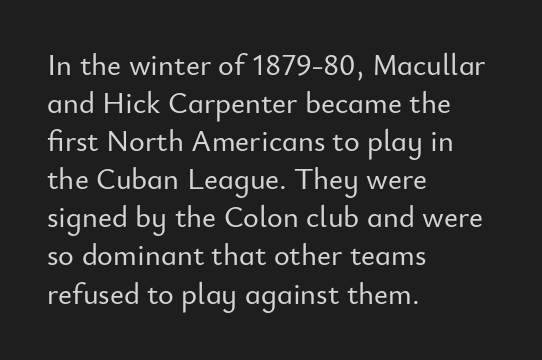
Q: Is the text italic (slanted)? A: No, it is upright.
Q: Is the typeface a serif or a sans-serif typeface? A: Sans-serif.
Q: Is the text underlined? A: No.
Q: How is the paragraph aligned? A: Left-aligned.
Q: Is the spacing between letters normal or unusually wide? A: Normal.
Q: Is the spacing between lines tight, normal or loose? A: Normal.
Q: Width (condensed, normal, or wide)? A: Normal.
Q: Stroke contrast? A: Low.
Q: x-height? A: Small.
Q: Monospaced? A: No.
